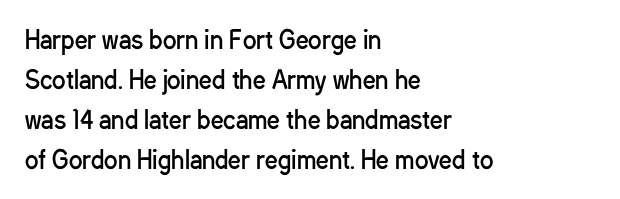
Q: Is the text bold? A: No.
Q: Is the text italic (slanted)? A: No, it is upright.
Q: Is the text underlined? A: No.
Q: How is the paragraph aligned? A: Left-aligned.
Q: Is the spacing between letters normal or unusually wide? A: Normal.
Q: Is the spacing between lines tight, normal or loose? A: Normal.
